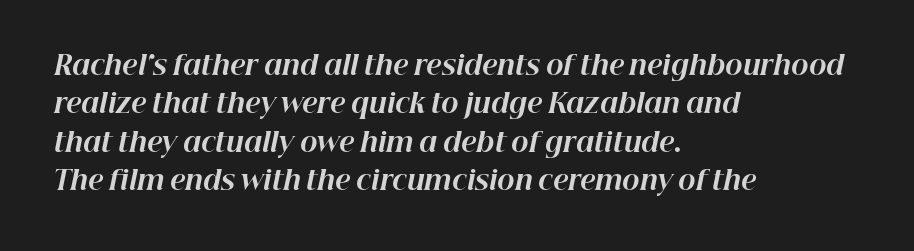
{"italic": "yes", "lean": "right", "slant_degrees": 12, "bold": "yes", "underline": "no", "align": "left", "line_spacing": "normal", "line_spacing_ratio": 1.48, "letter_spacing": "normal", "letter_spacing_em": 0.0, "glyph_px": 26}
